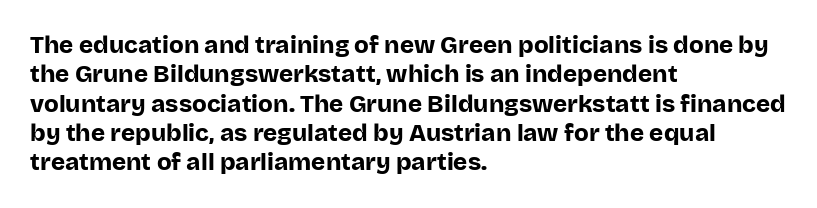
Q: Is the text bold? A: Yes.
Q: Is the text italic (slanted)? A: No, it is upright.
Q: Is the text underlined? A: No.
Q: How is the paragraph aligned? A: Left-aligned.
Q: Is the spacing between letters normal or unusually wide? A: Normal.
